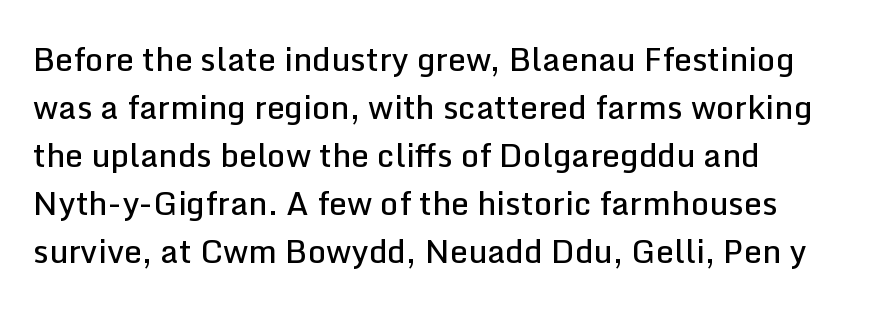
Q: Is the text bold? A: Semi-bold.
Q: Is the text italic (slanted)? A: No, it is upright.
Q: Is the typeface a serif or a sans-serif typeface? A: Sans-serif.
Q: Is the text underlined? A: No.
Q: How is the paragraph aligned? A: Left-aligned.
Q: Is the spacing between letters normal or unusually wide? A: Normal.
Q: Is the spacing between lines tight, normal or loose? A: Normal.
Q: Width (condensed, normal, or wide)? A: Normal.
Q: Stroke contrast? A: Low.
Q: x-height? A: Medium.
Q: Monospaced? A: No.
